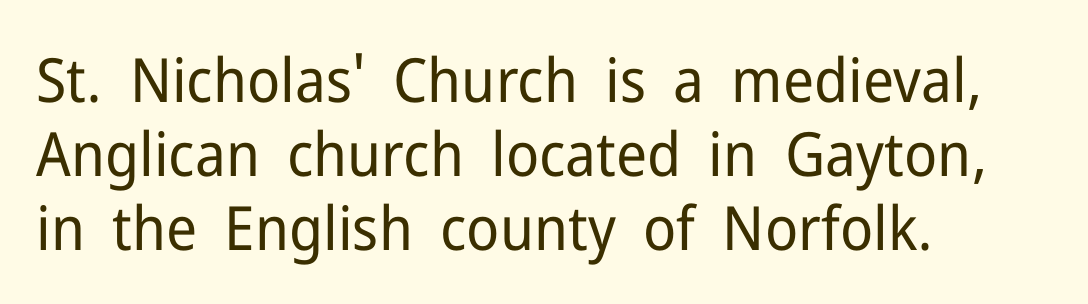
Q: Is the text bold? A: No.
Q: Is the text italic (slanted)? A: No, it is upright.
Q: Is the typeface a serif or a sans-serif typeface? A: Sans-serif.
Q: Is the text underlined? A: No.
Q: How is the paragraph aligned? A: Left-aligned.
Q: Is the spacing between letters normal or unusually wide? A: Normal.
Q: Width (condensed, normal, or wide)? A: Normal.
Q: Stroke contrast? A: Low.
Q: x-height? A: Medium.
Q: Monospaced? A: No.
